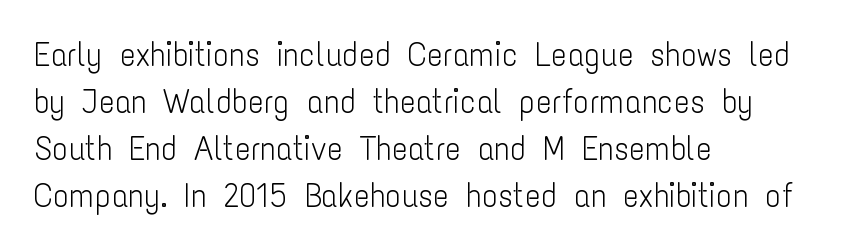
The image shows 33 px light, condensed sans-serif type, upright; set left-aligned, normal line spacing (1.42x), normal letter spacing, not underlined; low stroke contrast and a medium x-height.
